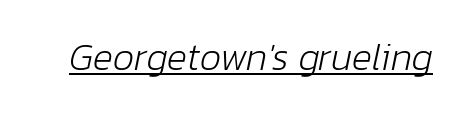
You can see a thin bar hugging the bottom of the glyphs. Stem width sits at or under what a default text font uses. When letters slant like this, we call the style italic. Do the characters align in a grid? No, the font is proportional.
